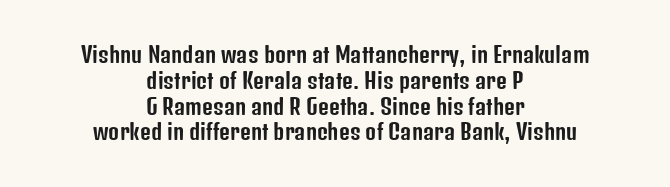
Where is the straight margin? There isn't one; the lines are centered. The rendering keeps characters at their native spacing. Style check: upright. Type without underlining.
